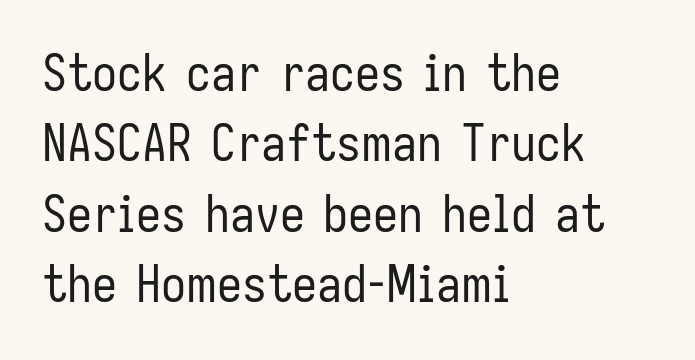
The image shows 50 px regular-weight, condensed sans-serif type, upright; set left-aligned, normal line spacing (1.41x), normal letter spacing, not underlined; low stroke contrast and a medium x-height.
